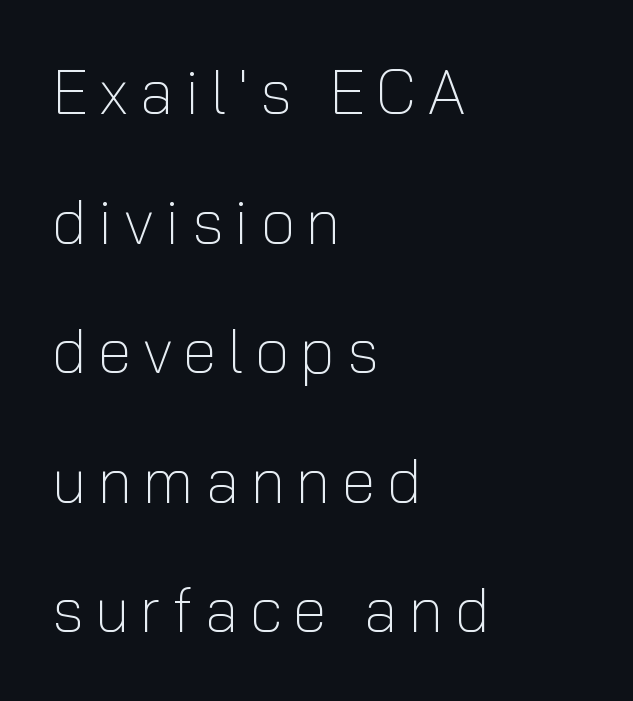
The characters display no serif detailing; their extremities are plain. Left-aligned paragraph, ragged on the right. Proportional: the letters do not fall into vertical columns. Decoration check: the copy has no underline.
